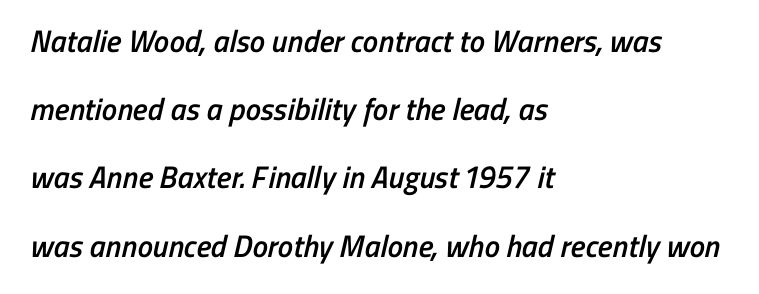
{"serif": "no", "bold": "semi", "weight": "semibold", "width": "condensed", "stroke_contrast": "low", "x_height": "medium", "monospaced": "no", "underline": "no", "align": "left", "line_spacing": "loose", "line_spacing_ratio": 2.2, "letter_spacing": "normal", "letter_spacing_em": 0.0, "glyph_px": 31}
